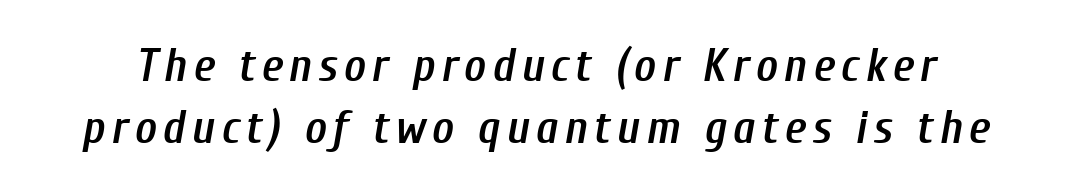
Students, observe: this is what conventionally led text looks like. The face used here is proportionally spaced, like ordinary book or web type. When letters slant like this, we call the style italic. Stems and bowls a touch heavier than normal — semibold. The glyphs are unaccompanied by any horizontal stroke below them.
